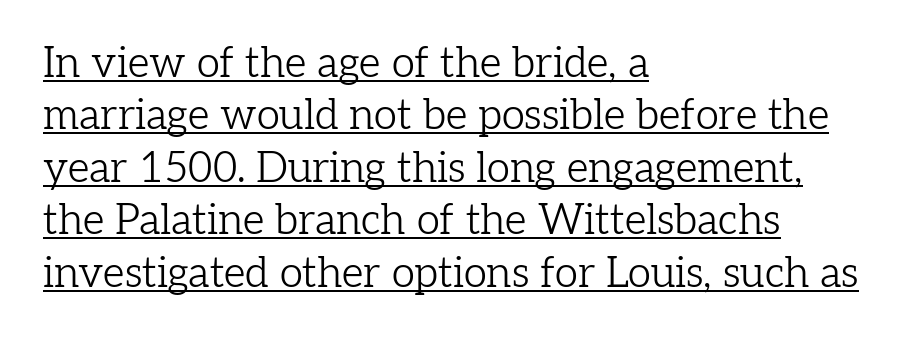
The image shows 42 px light serif type, upright; set left-aligned, normal line spacing (1.25x), normal letter spacing, underlined; low stroke contrast and a medium x-height.
